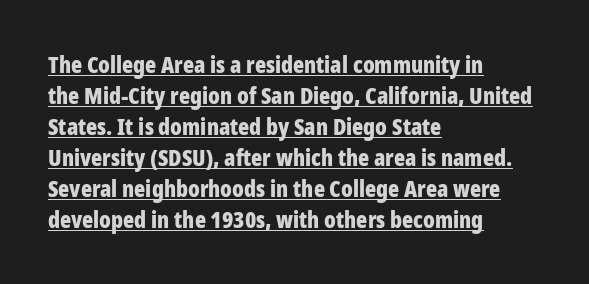
{"italic": "no", "bold": "yes", "underline": "yes", "align": "left", "line_spacing": "normal", "line_spacing_ratio": 1.35, "letter_spacing": "normal", "letter_spacing_em": 0.0, "glyph_px": 23}
